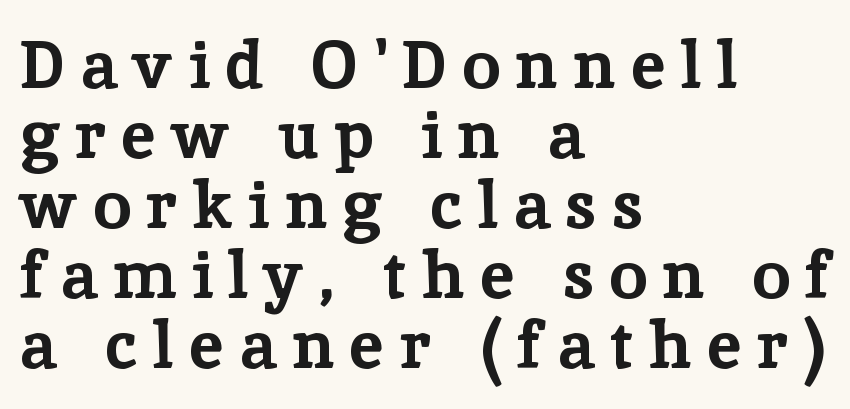
The image shows 68 px bold serif type, upright; set left-aligned, tight line spacing (1.03x), unusually wide letter spacing (+0.23 em), not underlined; low stroke contrast and a medium x-height.
